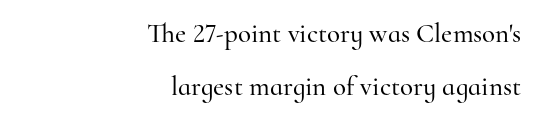
The image shows 27 px text type, upright; set right-aligned, loose line spacing (1.96x), normal letter spacing, not underlined.
